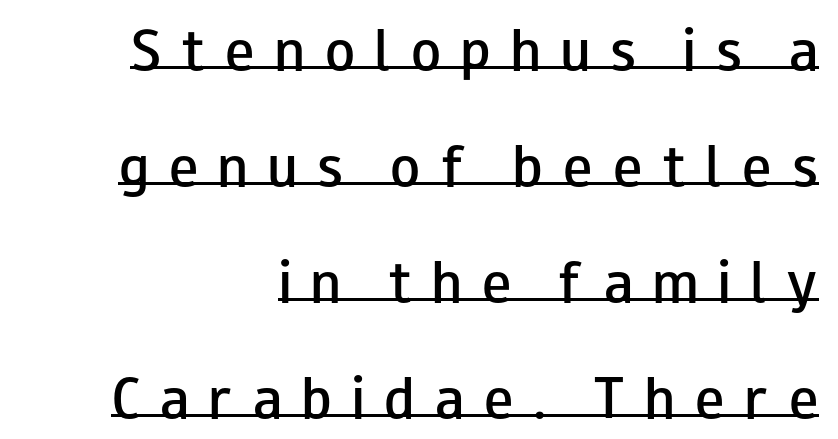
Q: Is the text bold? A: Semi-bold.
Q: Is the text italic (slanted)? A: No, it is upright.
Q: Is the typeface a serif or a sans-serif typeface? A: Sans-serif.
Q: Is the text underlined? A: Yes.
Q: How is the paragraph aligned? A: Right-aligned.
Q: Is the spacing between letters normal or unusually wide? A: Unusually wide.
Q: Is the spacing between lines tight, normal or loose? A: Loose.
Q: Width (condensed, normal, or wide)? A: Wide.
Q: Stroke contrast? A: Low.
Q: x-height? A: Small.
Q: Monospaced? A: No.
